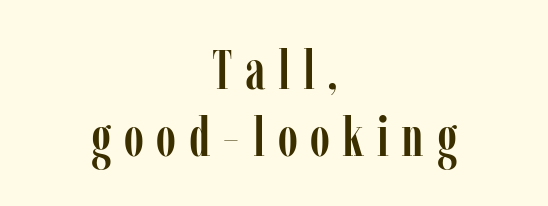
This sample uses a serif face. A centered setting, common on invitations and titles, is used for this passage. Is the letter spacing exaggerated? Yes — the characters are pushed far apart. Underline: absent. Posture: vertical.
